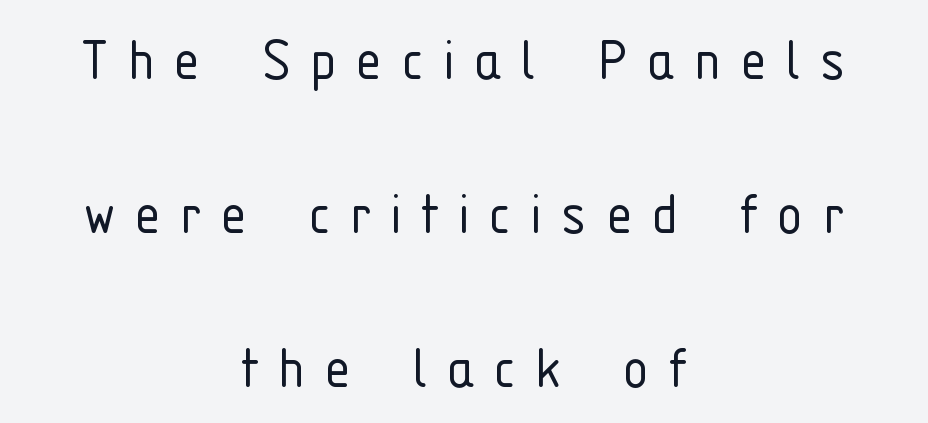
{"serif": "no", "italic": "no", "bold": "no", "weight": "light", "width": "condensed", "stroke_contrast": "low", "x_height": "medium", "monospaced": "no", "underline": "no", "align": "center", "line_spacing": "loose", "line_spacing_ratio": 2.33, "letter_spacing": "wide", "letter_spacing_em": 0.29, "glyph_px": 66}
